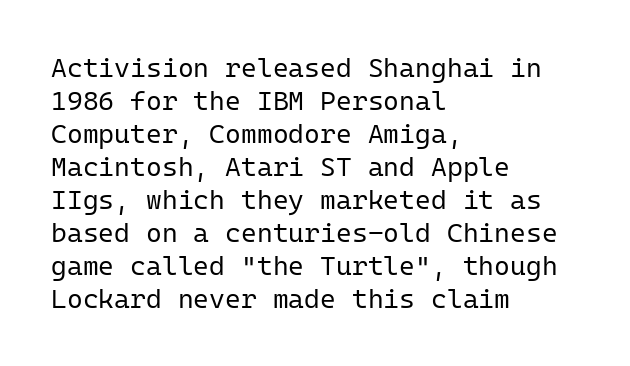
Q: Is the text bold? A: No.
Q: Is the text italic (slanted)? A: No, it is upright.
Q: Is the text underlined? A: No.
Q: How is the paragraph aligned? A: Left-aligned.
Q: Is the spacing between letters normal or unusually wide? A: Normal.
